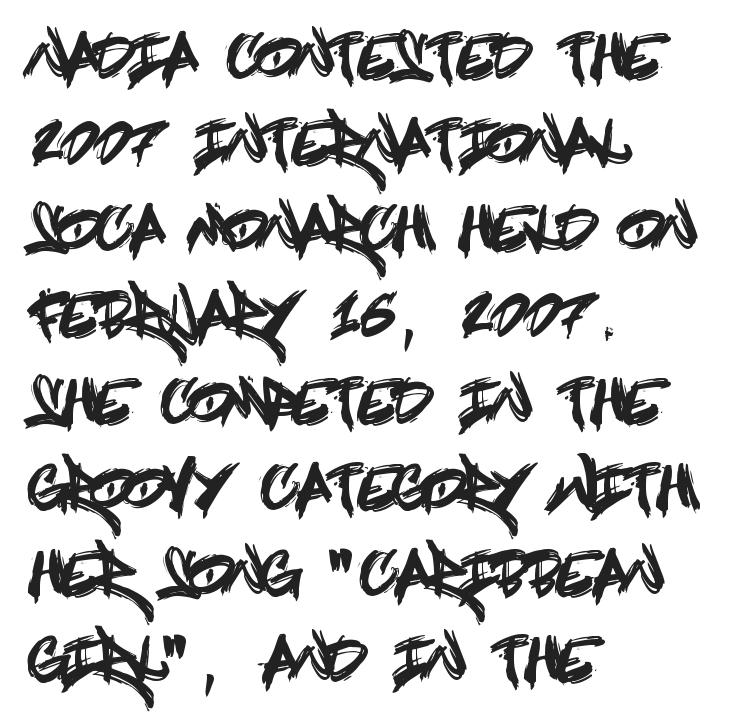
{"serif": "no", "width": "condensed", "x_height": "large", "underline": "no", "align": "left", "line_spacing": "normal", "line_spacing_ratio": 1.46, "letter_spacing": "normal", "letter_spacing_em": 0.0, "glyph_px": 59}
